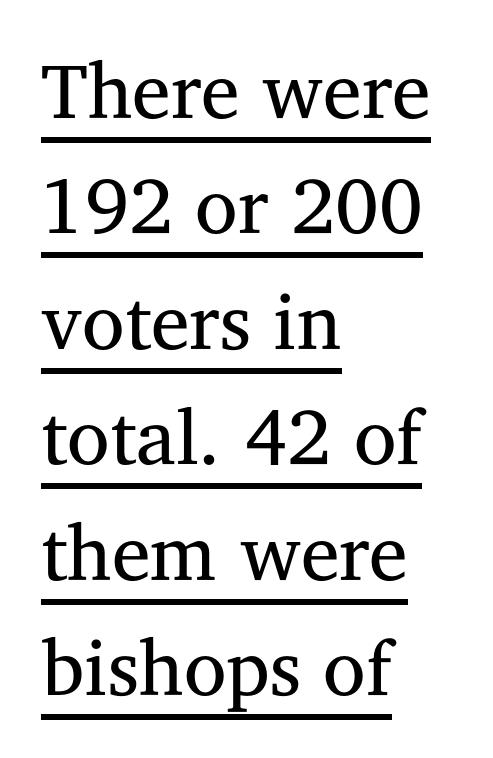
The image shows 78 px regular-weight serif type, upright; set left-aligned, normal line spacing (1.48x), normal letter spacing, underlined; medium stroke contrast and a medium x-height.
